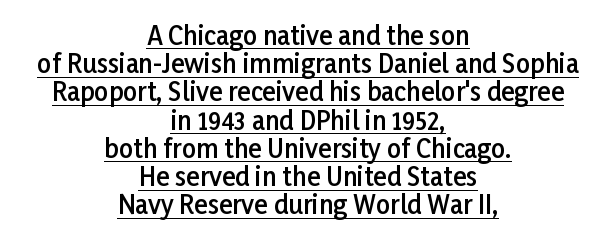
Q: Is the text bold? A: Semi-bold.
Q: Is the text italic (slanted)? A: No, it is upright.
Q: Is the text underlined? A: Yes.
Q: How is the paragraph aligned? A: Centered.
Q: Is the spacing between letters normal or unusually wide? A: Normal.
Q: Is the spacing between lines tight, normal or loose? A: Tight.
